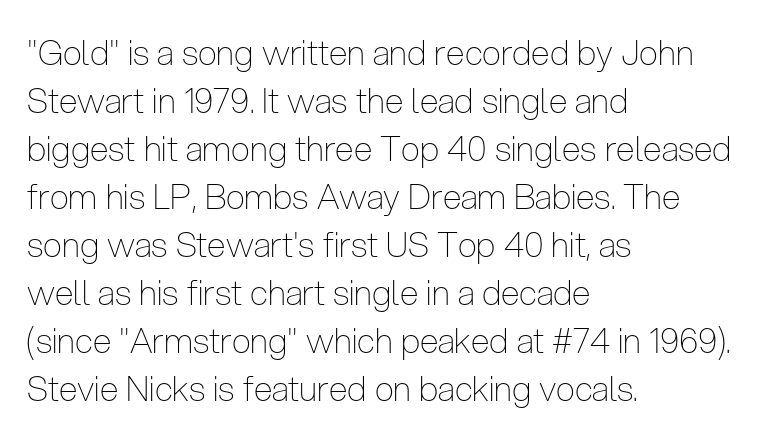
Q: Is the text bold? A: No.
Q: Is the text italic (slanted)? A: No, it is upright.
Q: Is the typeface a serif or a sans-serif typeface? A: Sans-serif.
Q: Is the text underlined? A: No.
Q: How is the paragraph aligned? A: Left-aligned.
Q: Is the spacing between letters normal or unusually wide? A: Normal.
Q: Is the spacing between lines tight, normal or loose? A: Normal.
Q: Width (condensed, normal, or wide)? A: Condensed.
Q: Stroke contrast? A: Low.
Q: x-height? A: Medium.
Q: Monospaced? A: No.
